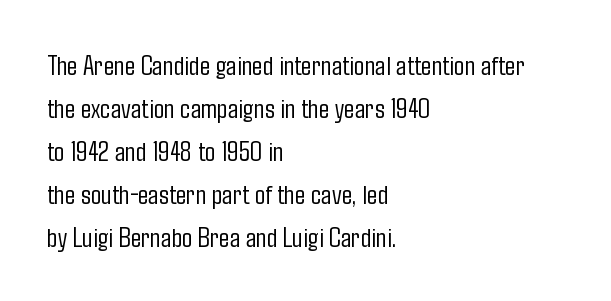
{"serif": "no", "italic": "no", "bold": "no", "weight": "light", "width": "condensed", "stroke_contrast": "low", "x_height": "medium", "monospaced": "no", "underline": "no", "align": "left", "line_spacing": "normal", "line_spacing_ratio": 1.54, "letter_spacing": "normal", "letter_spacing_em": 0.0, "glyph_px": 28}
